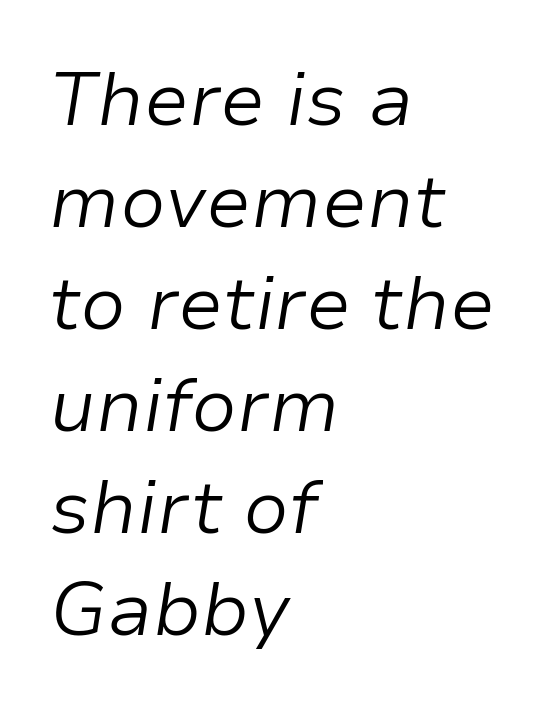
The image shows 75 px light type, italic (leaning right); set left-aligned, normal line spacing (1.36x), normal letter spacing, not underlined; low stroke contrast and a medium x-height.
